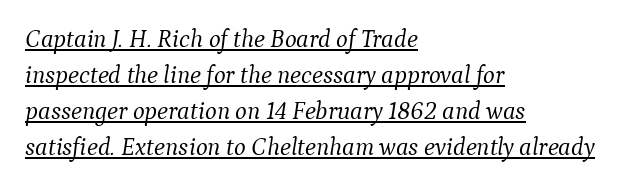
{"italic": "yes", "lean": "right", "slant_degrees": 9, "bold": "no", "underline": "yes", "align": "left", "line_spacing": "normal", "line_spacing_ratio": 1.44, "letter_spacing": "normal", "letter_spacing_em": 0.0, "glyph_px": 25}
